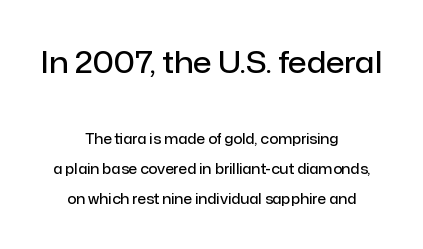
{"serif": "no", "italic": "no", "bold": "semi", "weight": "semibold", "width": "normal", "stroke_contrast": "low", "x_height": "medium", "monospaced": "no", "underline": "no", "align": "center", "line_spacing": "loose", "line_spacing_ratio": 2.13, "letter_spacing": "normal", "letter_spacing_em": 0.0, "larger_block": "first", "size_ratio": 2.14, "glyph_px": 30}
